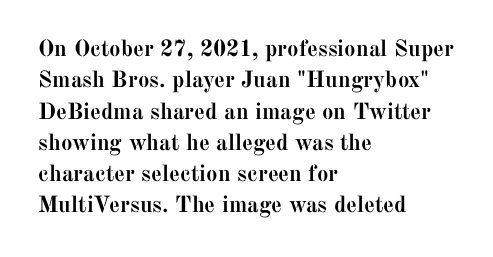
{"italic": "no", "bold": "yes", "underline": "no", "align": "left", "line_spacing": "normal", "line_spacing_ratio": 1.36, "letter_spacing": "normal", "letter_spacing_em": 0.0, "glyph_px": 23}
